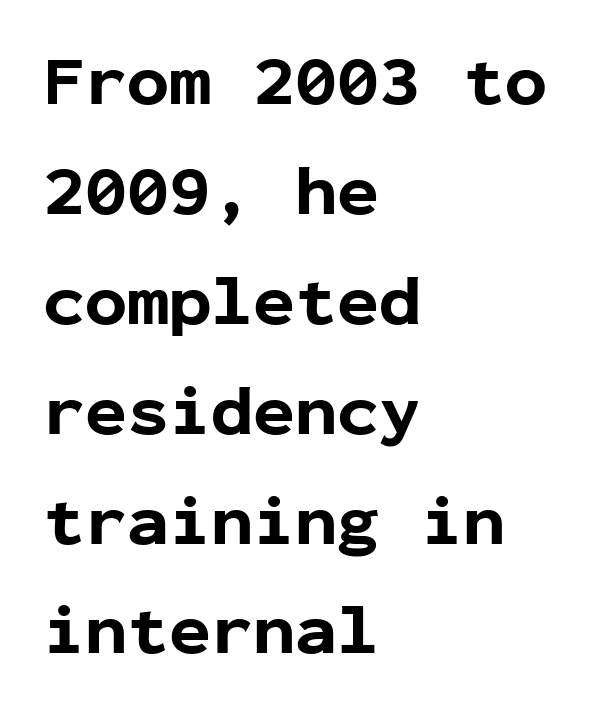
The image shows 70 px bold sans-serif type, upright, monospaced; set left-aligned, normal line spacing (1.57x), normal letter spacing, not underlined; low stroke contrast and a medium x-height.
